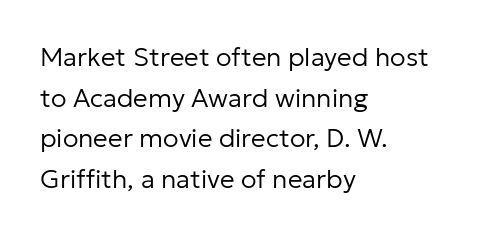
{"italic": "no", "bold": "no", "underline": "no", "align": "left", "line_spacing": "normal", "line_spacing_ratio": 1.56, "letter_spacing": "normal", "letter_spacing_em": 0.0, "glyph_px": 26}
